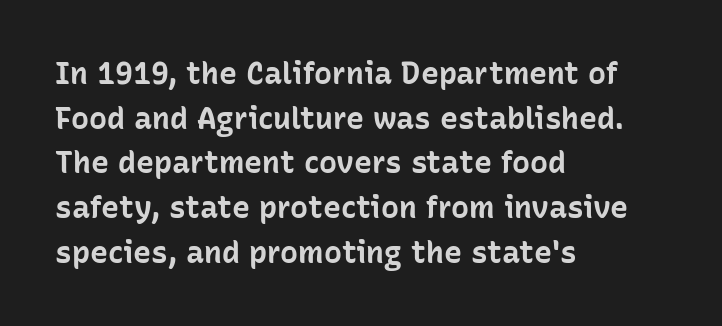
Q: Is the text bold? A: Yes.
Q: Is the text italic (slanted)? A: No, it is upright.
Q: Is the typeface a serif or a sans-serif typeface? A: Sans-serif.
Q: Is the text underlined? A: No.
Q: How is the paragraph aligned? A: Left-aligned.
Q: Is the spacing between letters normal or unusually wide? A: Normal.
Q: Is the spacing between lines tight, normal or loose? A: Normal.
Q: Width (condensed, normal, or wide)? A: Normal.
Q: Stroke contrast? A: Low.
Q: x-height? A: Medium.
Q: Monospaced? A: No.
